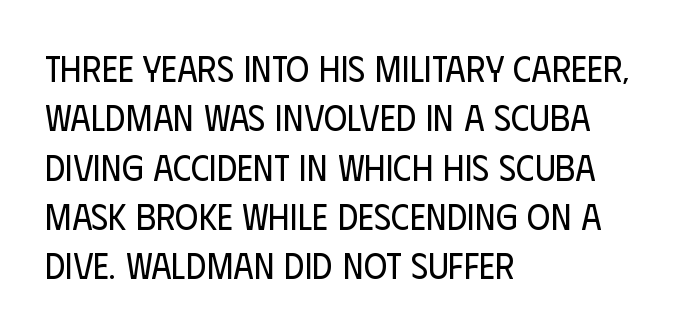
The image shows 36 px regular-weight, condensed sans-serif type, upright; set left-aligned, normal line spacing (1.37x), normal letter spacing, not underlined; low stroke contrast and a large x-height.
